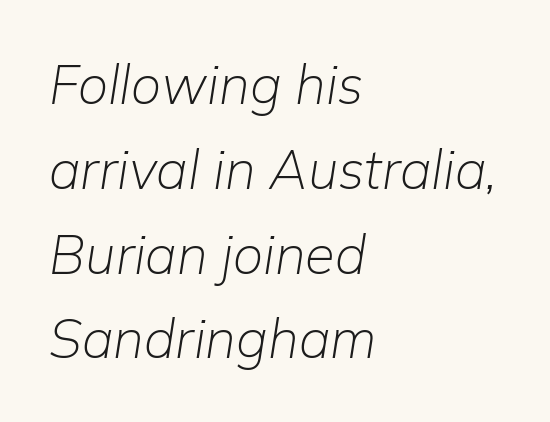
{"italic": "yes", "lean": "right", "slant_degrees": 9, "bold": "no", "weight": "light", "width": "normal", "stroke_contrast": "low", "x_height": "medium", "monospaced": "no", "underline": "no", "align": "left", "line_spacing": "normal", "line_spacing_ratio": 1.57, "letter_spacing": "normal", "letter_spacing_em": 0.0, "glyph_px": 54}
